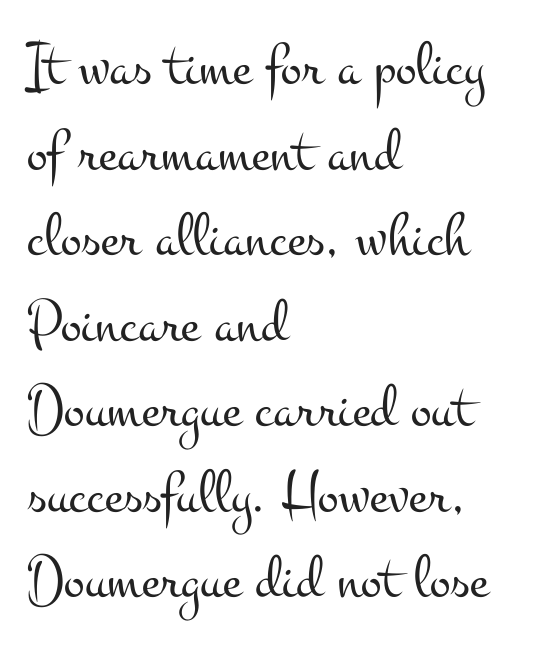
The image shows 62 px light, wide serif type; set left-aligned, normal line spacing (1.38x), normal letter spacing, not underlined; medium stroke contrast and a small x-height.
